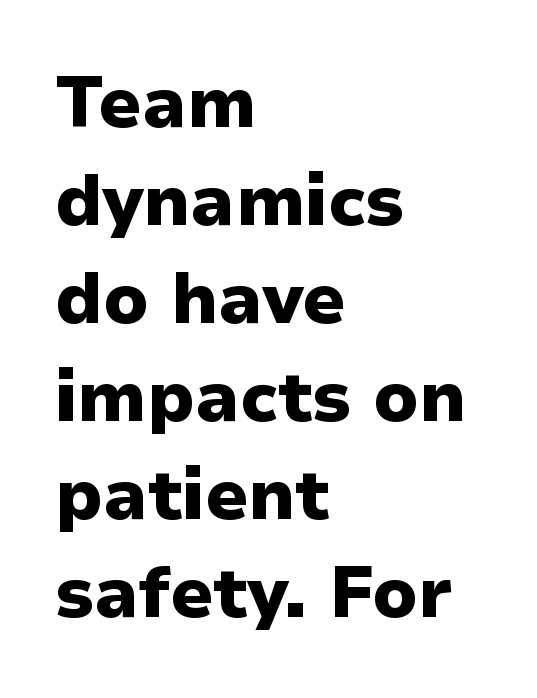
{"serif": "no", "italic": "no", "bold": "yes", "weight": "heavy", "width": "normal", "stroke_contrast": "low", "x_height": "medium", "monospaced": "no", "underline": "no", "align": "left", "line_spacing": "normal", "line_spacing_ratio": 1.38, "letter_spacing": "normal", "letter_spacing_em": 0.0, "glyph_px": 71}
